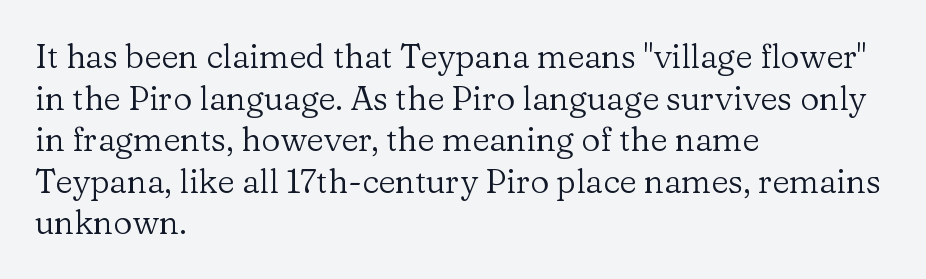
{"serif": "yes", "italic": "no", "bold": "no", "weight": "regular", "width": "normal", "stroke_contrast": "low", "x_height": "medium", "monospaced": "no", "underline": "no", "align": "left", "line_spacing": "normal", "line_spacing_ratio": 1.26, "letter_spacing": "normal", "letter_spacing_em": 0.0, "glyph_px": 33}
